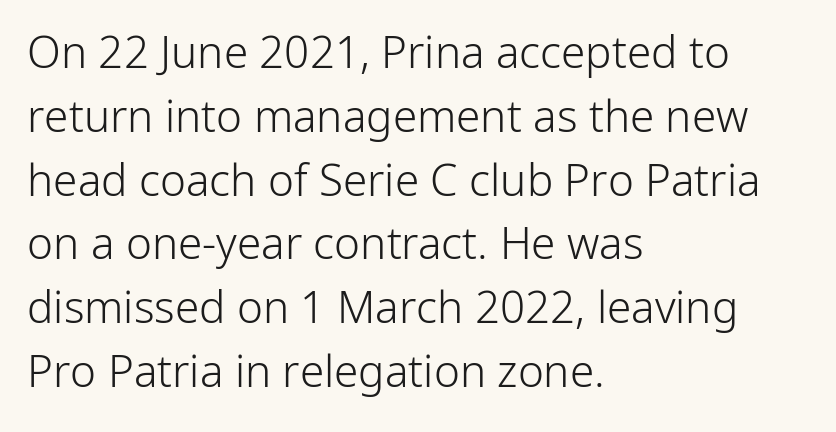
Descenders are the only things crossing below the line. This sample uses plain, unmodified letter spacing. Spacing verdict: proportional, widths tailored to each character. A typesetter would mark this as roman, not italic. In CSS terms this would be text-align: left.
